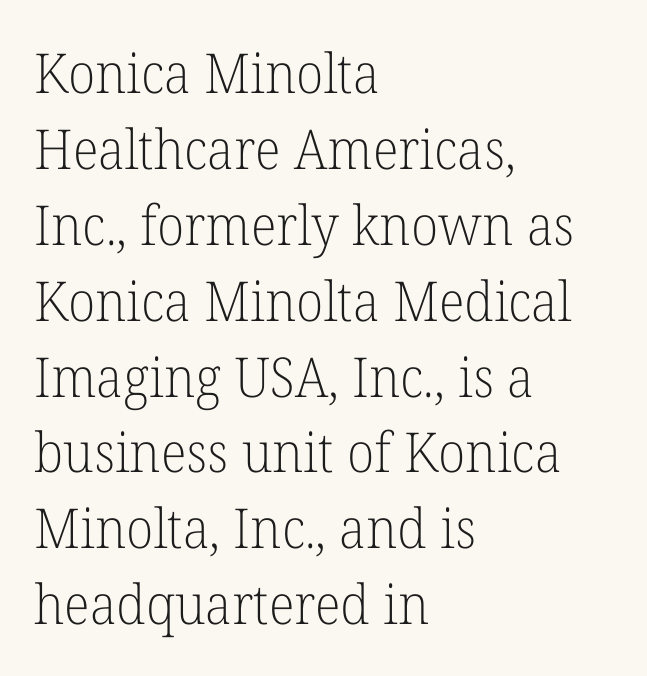
The image shows 55 px light serif type, upright; set left-aligned, normal line spacing (1.38x), normal letter spacing, not underlined; low stroke contrast and a medium x-height.
